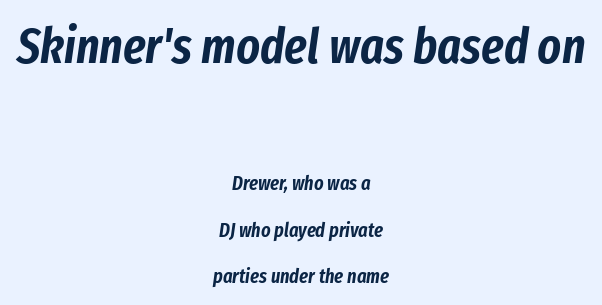
Q: Is the text italic (slanted)? A: Yes, it leans right by about 8 degrees.
Q: Is the text underlined? A: No.
Q: How is the paragraph aligned? A: Centered.
Q: Is the spacing between letters normal or unusually wide? A: Normal.
Q: Is the spacing between lines tight, normal or loose? A: Loose.
Q: Which block of text is set in a larger size, the first (top) or the second (bottom)? A: The first (top) one.
Q: Width (condensed, normal, or wide)? A: Condensed.
Q: Stroke contrast? A: Low.
Q: x-height? A: Medium.
Q: Monospaced? A: No.
